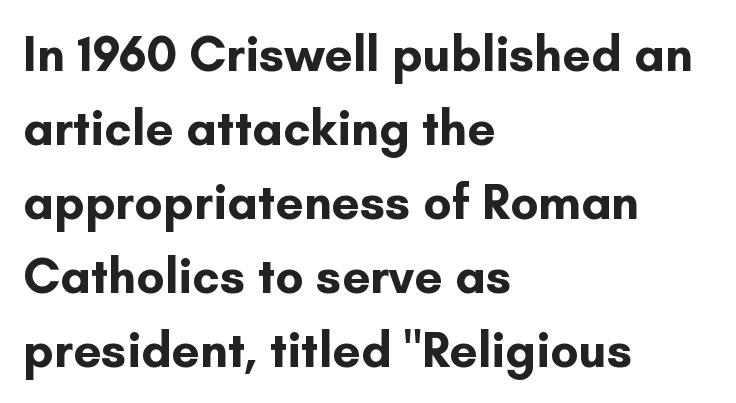
{"serif": "no", "italic": "no", "bold": "yes", "weight": "bold", "width": "normal", "stroke_contrast": "low", "x_height": "small", "monospaced": "no", "underline": "no", "align": "left", "line_spacing": "normal", "line_spacing_ratio": 1.48, "letter_spacing": "normal", "letter_spacing_em": 0.0, "glyph_px": 50}
